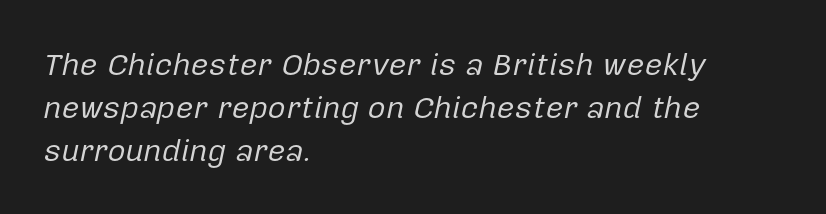
Successive baselines arrive at the customary interval. The space directly below the letters is spotless. Spacing verdict: proportional, widths tailored to each character. Observe the ordinary spacing: letters are neighbours, not strangers. The face used here has a pronounced slope to its letters. Stems here are at most as thick as an everyday book face.
